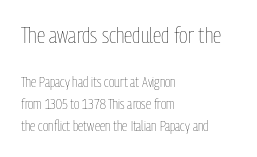
Vertical spacing — default. Top chunk: large. Bottom chunk: small. Decoration check: the copy has no underline. The font's upright variant was chosen for this text.
